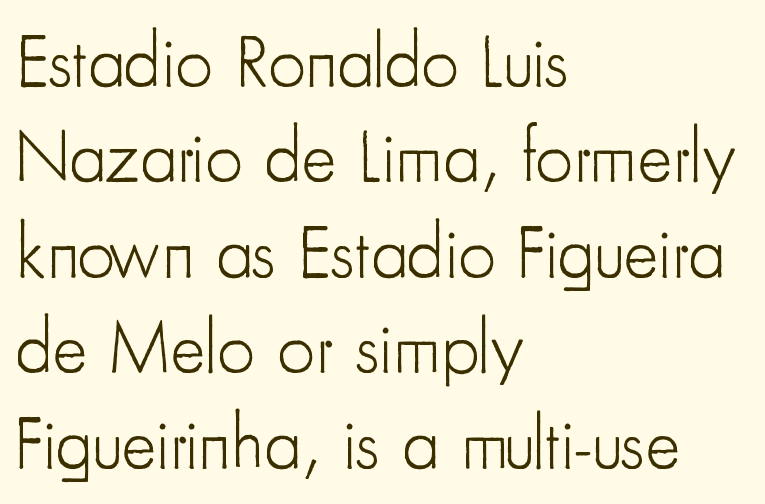
{"serif": "no", "italic": "no", "bold": "no", "weight": "light", "width": "condensed", "stroke_contrast": "low", "x_height": "small", "monospaced": "no", "underline": "no", "align": "left", "line_spacing": "normal", "line_spacing_ratio": 1.29, "letter_spacing": "normal", "letter_spacing_em": 0.0, "glyph_px": 74}
